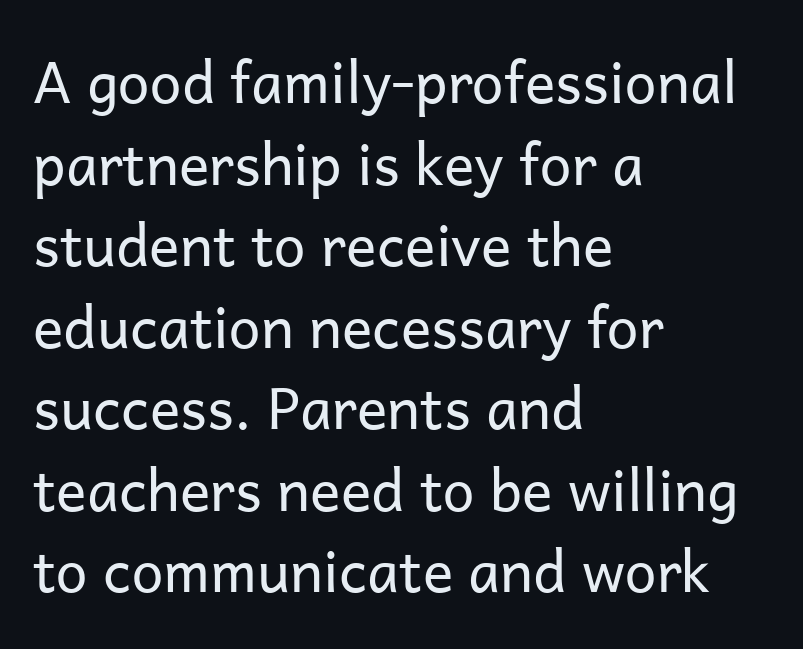
The specimen omits any rule beneath the text block's lines. Caption: multi-line text, flush left, ragged right. The face used here is rendered with its standard letterfit. Think of a printed novel: that variable character pitch is what you see here. Heaviness? Minimal to ordinary, like unemphasized prose. The axis of the letterforms is exactly vertical.
